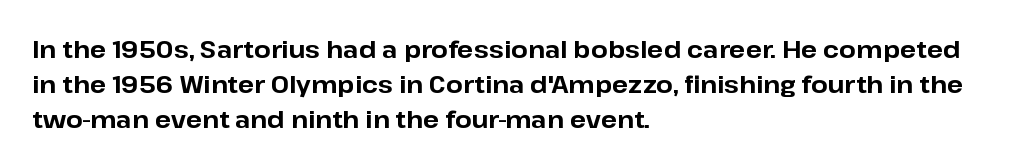
A classic flush-left, rag-right setting is used for this passage. The strokes are fattened all the way to bold. Plain, unruled lines of type. Tracking value appears to be zero — textbook default spacing.
